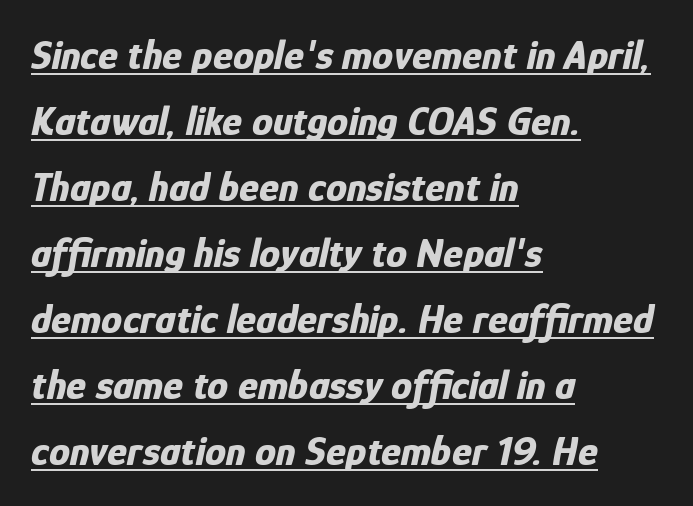
{"italic": "yes", "lean": "right", "slant_degrees": 12, "bold": "yes", "weight": "bold", "width": "condensed", "stroke_contrast": "low", "x_height": "medium", "monospaced": "no", "underline": "yes", "align": "left", "line_spacing": "normal", "line_spacing_ratio": 1.57, "letter_spacing": "normal", "letter_spacing_em": 0.0, "glyph_px": 42}
